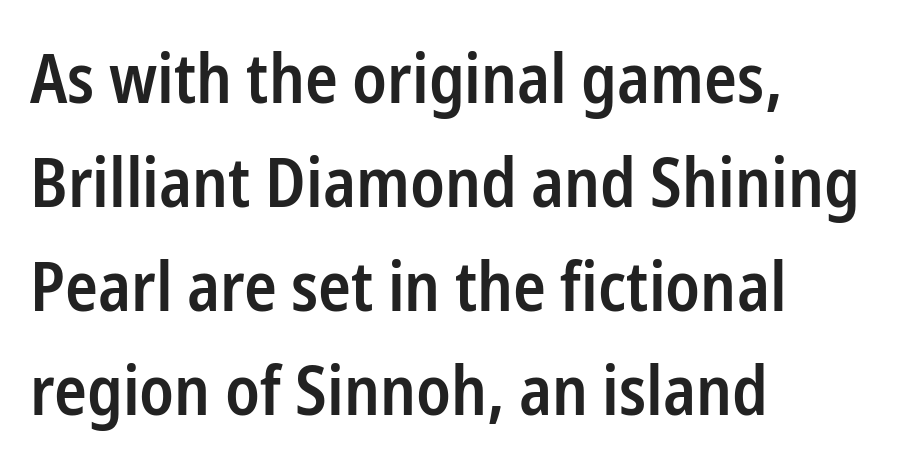
{"serif": "no", "italic": "no", "bold": "semi", "weight": "semibold", "width": "condensed", "stroke_contrast": "low", "x_height": "medium", "monospaced": "no", "underline": "no", "align": "left", "line_spacing": "normal", "line_spacing_ratio": 1.53, "letter_spacing": "normal", "letter_spacing_em": 0.0, "glyph_px": 68}
